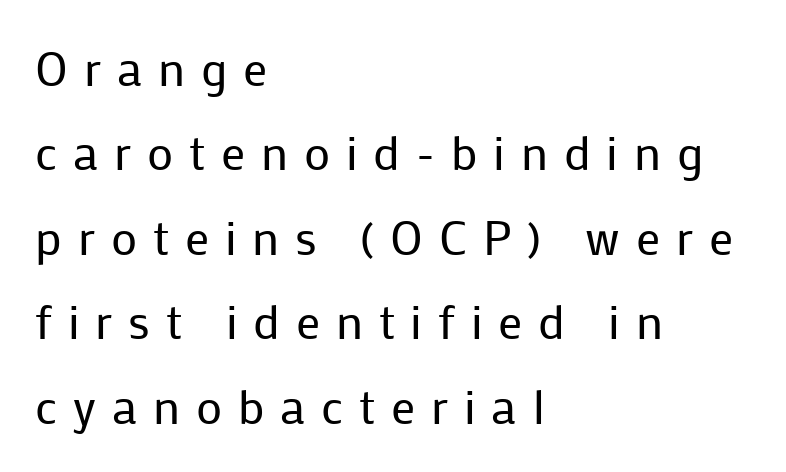
The image shows 48 px regular-weight sans-serif type, upright; set left-aligned, line spacing 1.76x, unusually wide letter spacing (+0.33 em), not underlined; low stroke contrast and a medium x-height.
